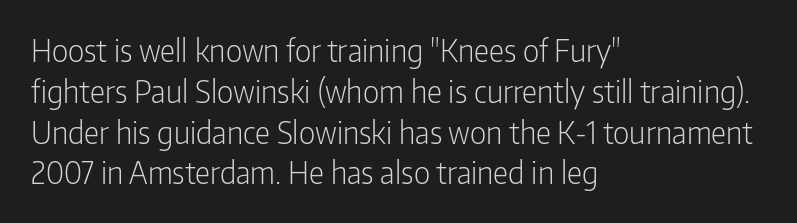
The image shows 30 px light, condensed sans-serif type, upright; set left-aligned, normal line spacing (1.36x), normal letter spacing, not underlined; low stroke contrast and a medium x-height.
